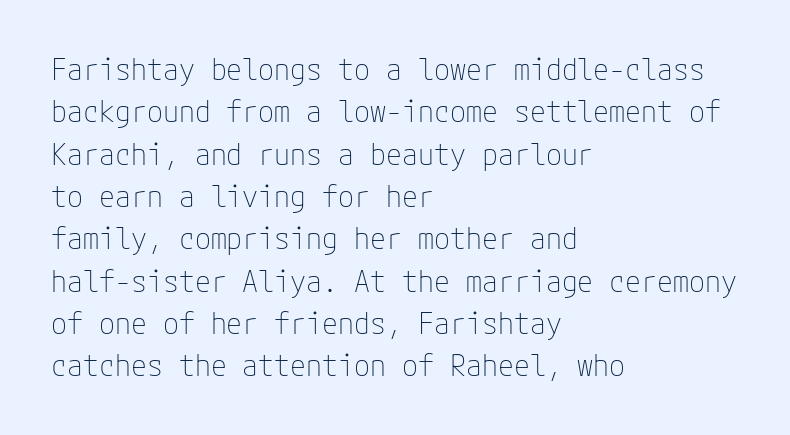
Q: Is the text bold? A: No.
Q: Is the text italic (slanted)? A: No, it is upright.
Q: Is the typeface a serif or a sans-serif typeface? A: Sans-serif.
Q: Is the text underlined? A: No.
Q: How is the paragraph aligned? A: Left-aligned.
Q: Is the spacing between letters normal or unusually wide? A: Normal.
Q: Is the spacing between lines tight, normal or loose? A: Normal.
Q: Width (condensed, normal, or wide)? A: Normal.
Q: Stroke contrast? A: Low.
Q: x-height? A: Medium.
